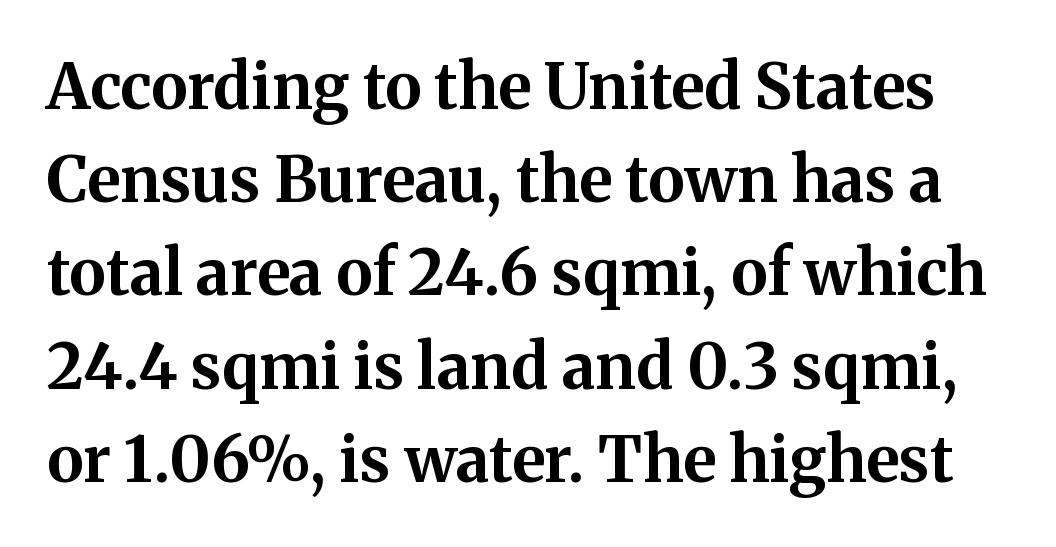
The image shows 63 px bold serif type, upright; set normal line spacing (1.48x), normal letter spacing, not underlined; medium stroke contrast and a medium x-height.
